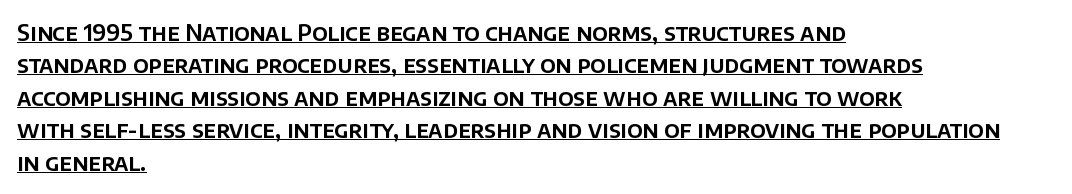
{"italic": "no", "underline": "yes", "align": "left", "line_spacing": "normal", "line_spacing_ratio": 1.41, "letter_spacing": "normal", "letter_spacing_em": 0.0, "glyph_px": 23}
